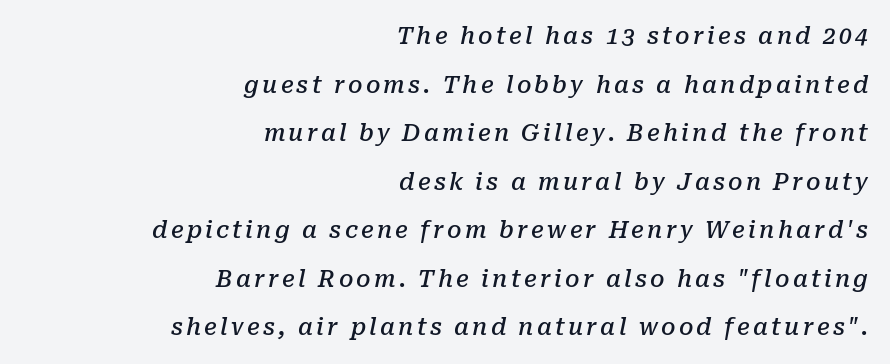
Q: Is the text bold? A: Semi-bold.
Q: Is the text italic (slanted)? A: Yes, it leans right by about 10 degrees.
Q: Is the text underlined? A: No.
Q: How is the paragraph aligned? A: Right-aligned.
Q: Is the spacing between lines tight, normal or loose? A: Loose.
